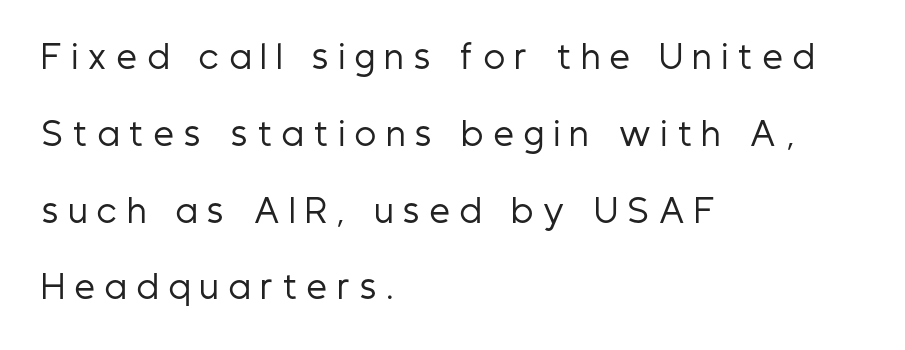
{"serif": "no", "italic": "no", "bold": "no", "weight": "regular", "width": "condensed", "stroke_contrast": "low", "x_height": "medium", "monospaced": "no", "underline": "no", "align": "left", "line_spacing": "loose", "line_spacing_ratio": 2.4, "letter_spacing": "wide", "letter_spacing_em": 0.32, "glyph_px": 32}
